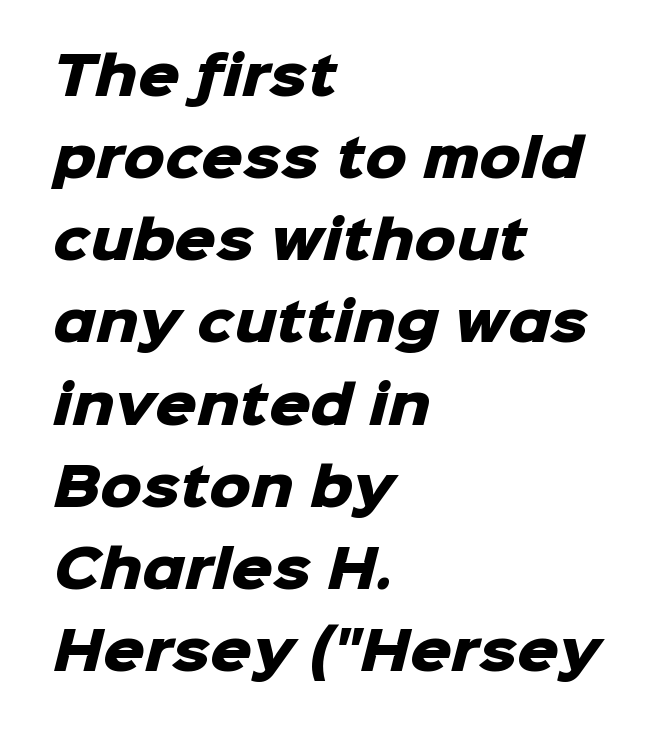
The image shows 52 px heavy sans-serif type; set left-aligned, normal line spacing (1.58x), normal letter spacing, not underlined; low stroke contrast and a medium x-height.
